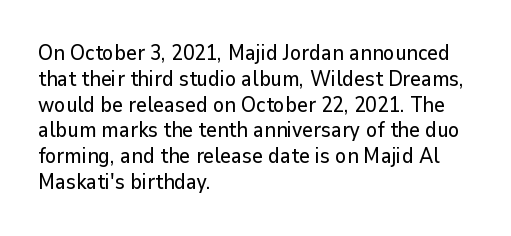
Q: Is the text italic (slanted)? A: No, it is upright.
Q: Is the text underlined? A: No.
Q: How is the paragraph aligned? A: Left-aligned.
Q: Is the spacing between letters normal or unusually wide? A: Normal.
